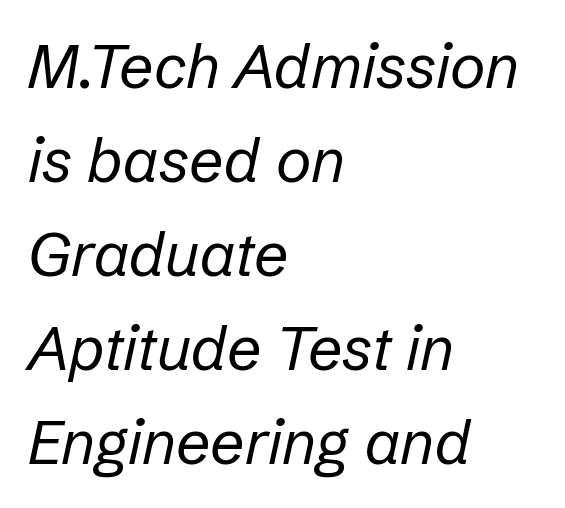
Reading down the column, the eye jumps a familiar distance to each next line. Note the varied advance widths — an 'i' is clearly narrower than an 'm'. The passage shown has conventional tracking throughout. No extra ink here — the face is not bold. No word sits above an underline. When letters slant like this, we call the style italic.
